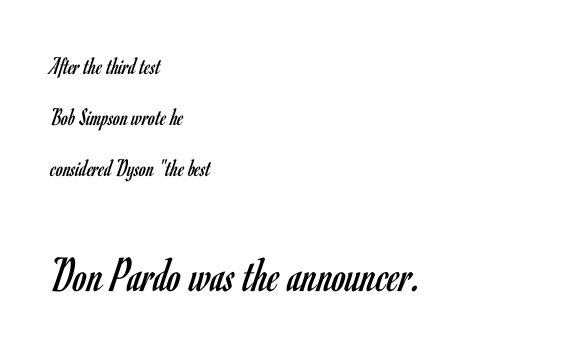
{"serif": "no", "bold": "no", "weight": "regular", "width": "condensed", "stroke_contrast": "low", "x_height": "small", "monospaced": "no", "underline": "no", "align": "left", "line_spacing": "loose", "line_spacing_ratio": 2.05, "letter_spacing": "normal", "letter_spacing_em": 0.0, "larger_block": "second", "size_ratio": 2.0, "glyph_px": 50}
